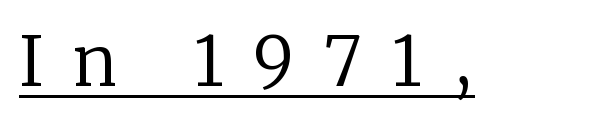
The font is comparable to plain body text, perhaps lighter. Observe the serifs anchoring each vertical stroke in this sample. Here the glyphs are tracked loosely, breaking word shapes into spaced letters. Characters remain perfectly vertical along every line.
